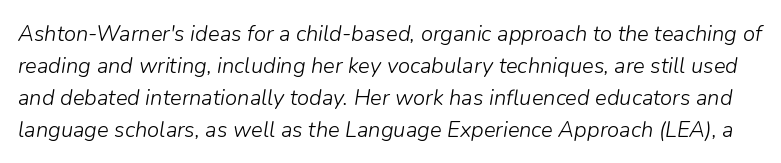
{"italic": "yes", "lean": "right", "slant_degrees": 9, "bold": "no", "underline": "no", "line_spacing": "normal", "line_spacing_ratio": 1.45, "letter_spacing": "normal", "letter_spacing_em": 0.0, "glyph_px": 22}
